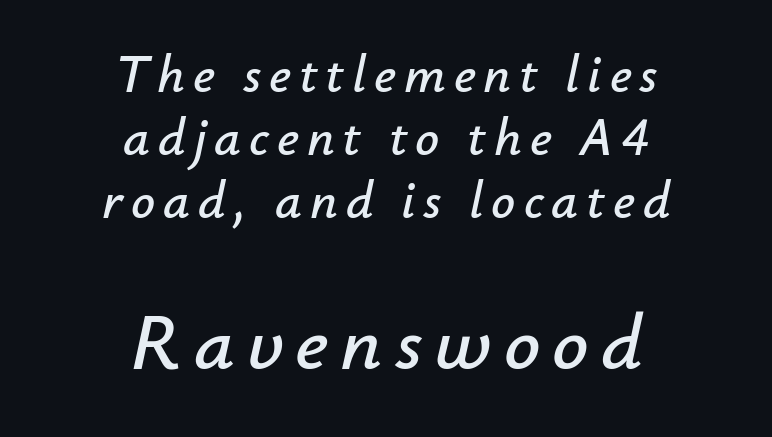
{"italic": "yes", "lean": "right", "slant_degrees": 12, "width": "normal", "stroke_contrast": "low", "x_height": "small", "monospaced": "no", "underline": "no", "align": "center", "line_spacing_ratio": 1.19, "larger_block": "second", "size_ratio": 1.51, "glyph_px": 80}
